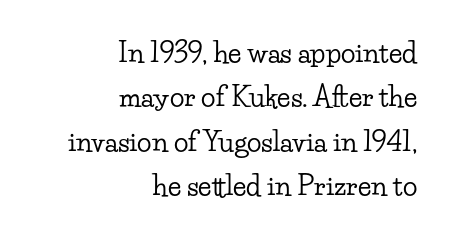
Q: Is the text italic (slanted)? A: No, it is upright.
Q: Is the text underlined? A: No.
Q: How is the paragraph aligned? A: Right-aligned.
Q: Is the spacing between letters normal or unusually wide? A: Normal.
Q: Is the spacing between lines tight, normal or loose? A: Normal.
